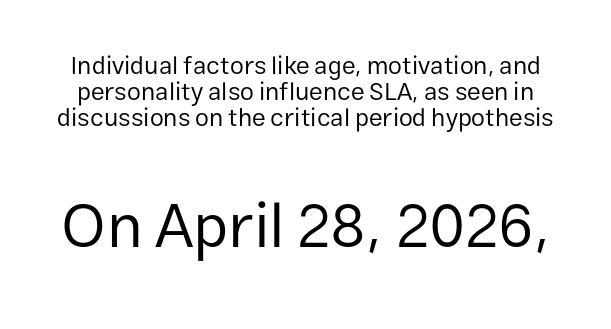
Q: Is the text bold? A: No.
Q: Is the text italic (slanted)? A: No, it is upright.
Q: Is the typeface a serif or a sans-serif typeface? A: Sans-serif.
Q: Is the text underlined? A: No.
Q: Is the spacing between letters normal or unusually wide? A: Normal.
Q: Is the spacing between lines tight, normal or loose? A: Tight.
Q: Which block of text is set in a larger size, the first (top) or the second (bottom)? A: The second (bottom) one.
Q: Width (condensed, normal, or wide)? A: Normal.
Q: Stroke contrast? A: Low.
Q: x-height? A: Medium.
Q: Monospaced? A: No.
